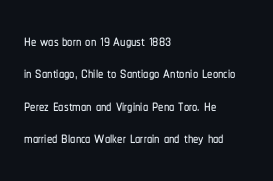
{"italic": "no", "underline": "no", "align": "left", "line_spacing": "normal", "line_spacing_ratio": 1.54, "letter_spacing": "normal", "letter_spacing_em": 0.0, "glyph_px": 21}
